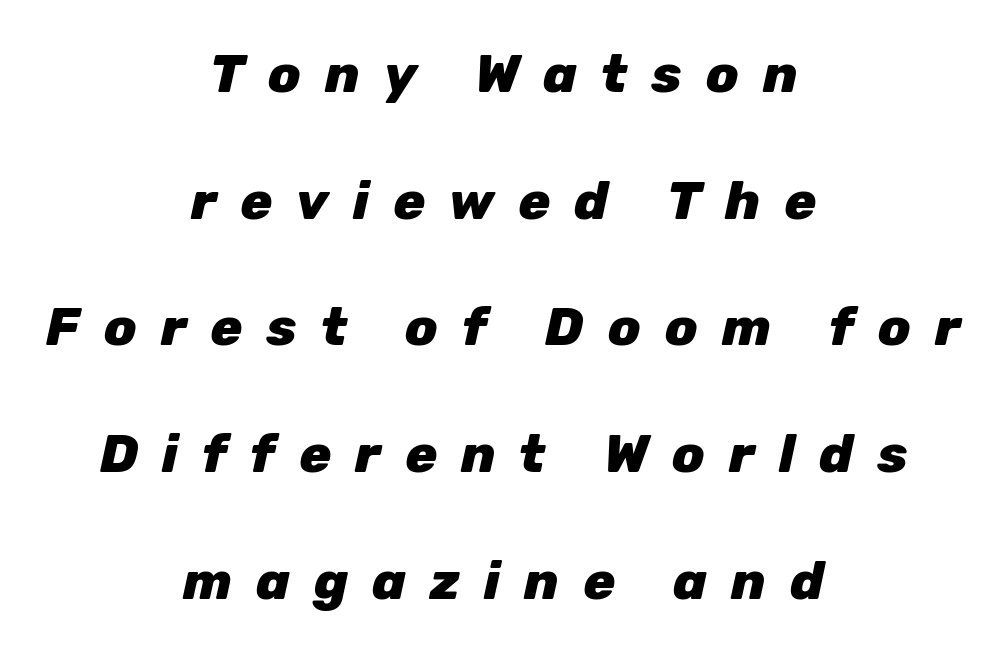
Q: Is the text bold? A: Yes.
Q: Is the text italic (slanted)? A: Yes, it leans right by about 12 degrees.
Q: Is the text underlined? A: No.
Q: How is the paragraph aligned? A: Centered.
Q: Is the spacing between letters normal or unusually wide? A: Unusually wide.
Q: Is the spacing between lines tight, normal or loose? A: Loose.
Q: Width (condensed, normal, or wide)? A: Normal.
Q: Stroke contrast? A: Low.
Q: x-height? A: Medium.
Q: Monospaced? A: No.
